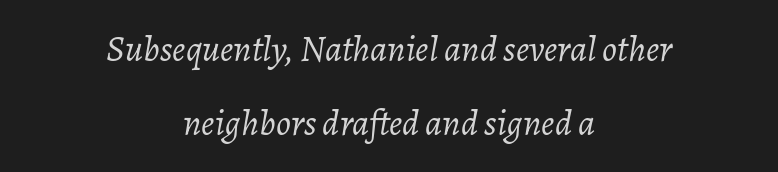
Q: Is the text bold? A: No.
Q: Is the text italic (slanted)? A: Yes, it leans right by about 7 degrees.
Q: Is the text underlined? A: No.
Q: How is the paragraph aligned? A: Centered.
Q: Is the spacing between letters normal or unusually wide? A: Normal.
Q: Is the spacing between lines tight, normal or loose? A: Loose.
Q: Width (condensed, normal, or wide)? A: Normal.
Q: Stroke contrast? A: Low.
Q: x-height? A: Medium.
Q: Monospaced? A: No.
